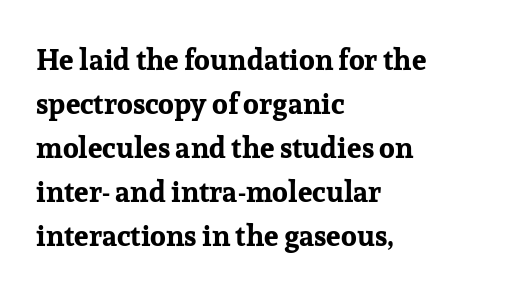
Q: Is the text bold? A: Yes.
Q: Is the text italic (slanted)? A: No, it is upright.
Q: Is the typeface a serif or a sans-serif typeface? A: Serif.
Q: Is the text underlined? A: No.
Q: How is the paragraph aligned? A: Left-aligned.
Q: Is the spacing between letters normal or unusually wide? A: Normal.
Q: Is the spacing between lines tight, normal or loose? A: Normal.
Q: Width (condensed, normal, or wide)? A: Normal.
Q: Stroke contrast? A: Low.
Q: x-height? A: Medium.
Q: Monospaced? A: No.
